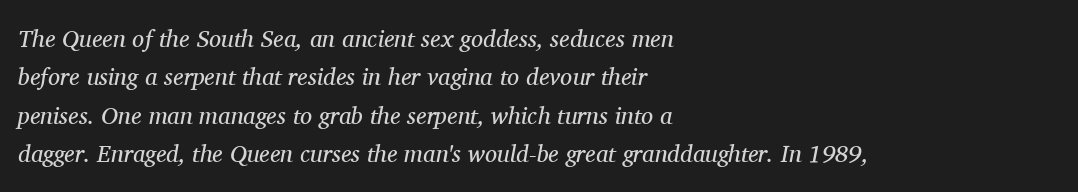
The image shows 24 px text type, italic (leaning right); set left-aligned, normal line spacing (1.6x), normal letter spacing, not underlined.
